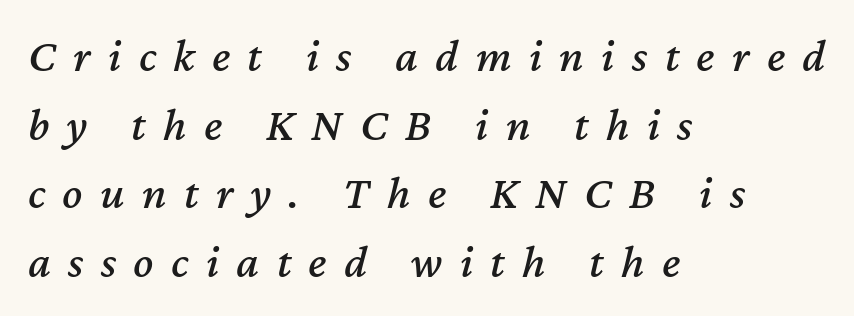
{"italic": "yes", "lean": "right", "slant_degrees": 12, "width": "normal", "stroke_contrast": "medium", "x_height": "medium", "monospaced": "no", "underline": "no", "align": "left", "line_spacing": "normal", "line_spacing_ratio": 1.46, "letter_spacing": "wide", "letter_spacing_em": 0.37, "glyph_px": 47}
